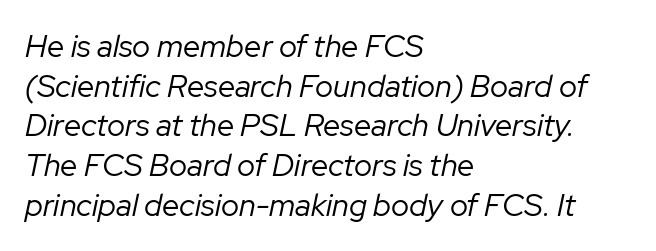
The image shows 31 px regular-weight type, italic (leaning right); set left-aligned, normal line spacing (1.28x), normal letter spacing, not underlined; low stroke contrast and a medium x-height.
